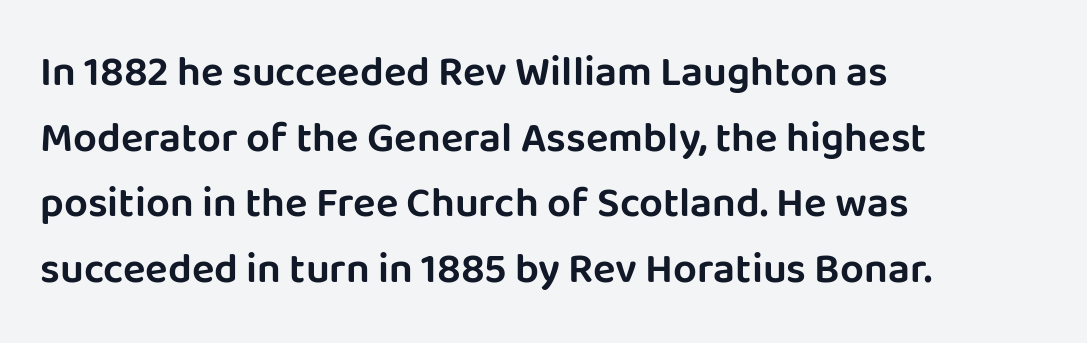
The compositor pushed each line to the left boundary. Default kerning and tracking; the words read as compact shapes. Proportional: the letters do not fall into vertical columns. Regular leading. In terms of posture, this sample is upright.
